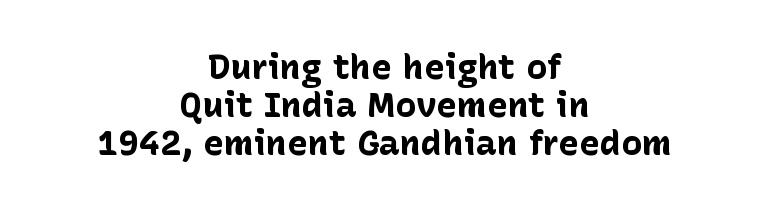
The image shows 35 px bold sans-serif type, upright; set centered, tight line spacing (1.09x), normal letter spacing, not underlined; low stroke contrast and a medium x-height.
